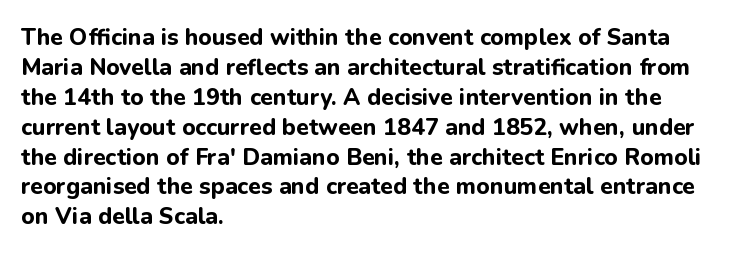
{"italic": "no", "bold": "yes", "underline": "no", "align": "left", "line_spacing": "normal", "line_spacing_ratio": 1.3, "letter_spacing": "normal", "letter_spacing_em": 0.0, "glyph_px": 23}
